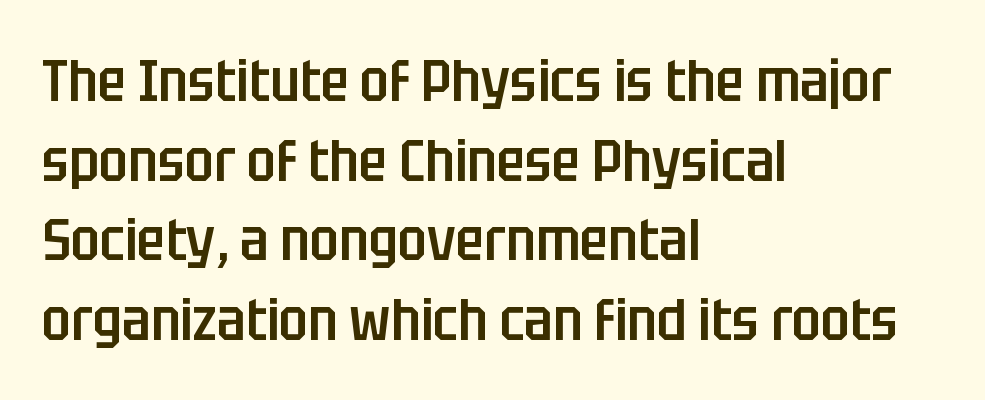
Q: Is the text bold? A: Semi-bold.
Q: Is the text italic (slanted)? A: No, it is upright.
Q: Is the typeface a serif or a sans-serif typeface? A: Sans-serif.
Q: Is the text underlined? A: No.
Q: How is the paragraph aligned? A: Left-aligned.
Q: Is the spacing between letters normal or unusually wide? A: Normal.
Q: Is the spacing between lines tight, normal or loose? A: Normal.
Q: Width (condensed, normal, or wide)? A: Condensed.
Q: Stroke contrast? A: Low.
Q: x-height? A: Large.
Q: Monospaced? A: No.
